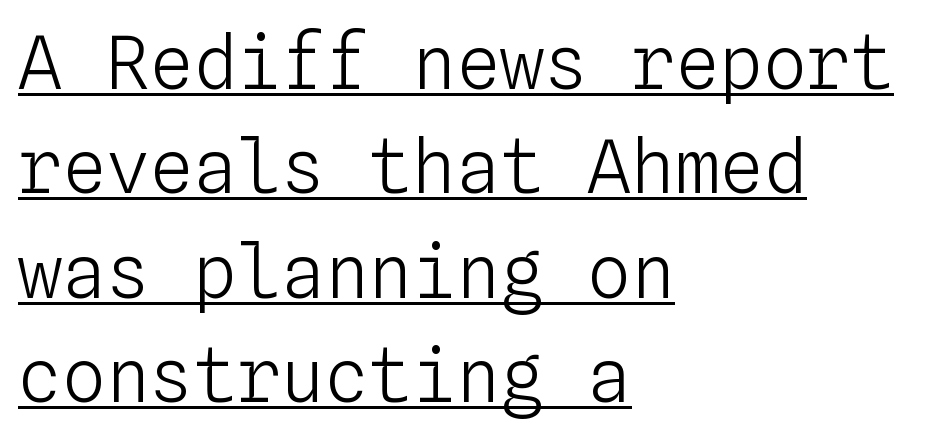
The passage shown is typed in a monospace face where columns stay perfectly aligned. How are the letters spaced? Ordinarily, with no added tracking. Does the copy run flush right? No — it runs flush left. This is underlined copy, the kind a proofreader might mark for attention. This is not heavy type; no bold has been used.
